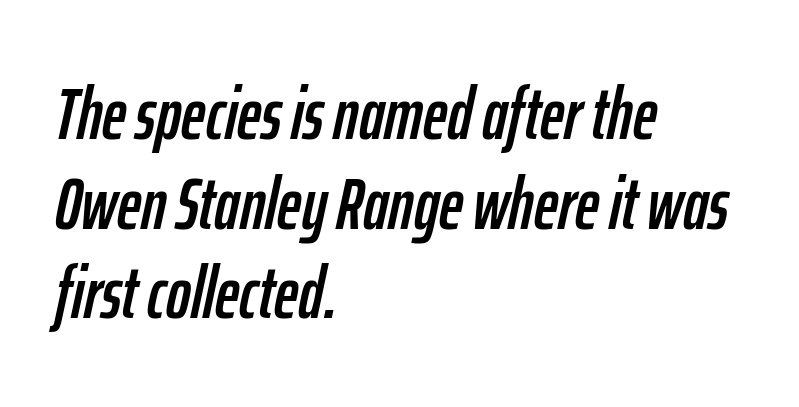
The image shows 74 px condensed type, italic (leaning right); set left-aligned, line spacing 1.21x, normal letter spacing, not underlined; low stroke contrast and a medium x-height.
